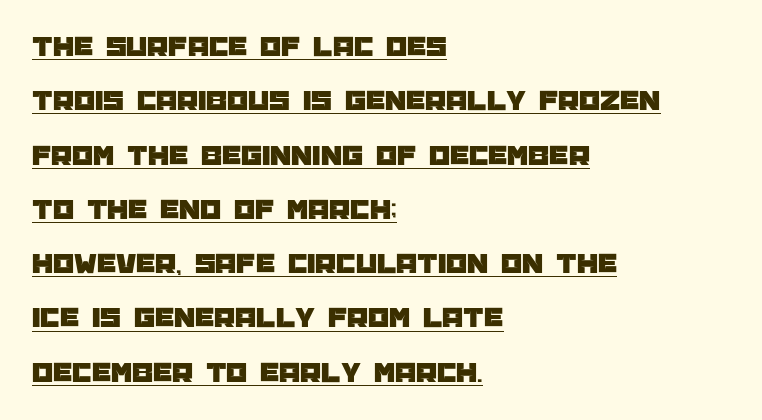
The image shows 30 px sans-serif type, upright; set left-aligned, line spacing 1.81x, normal letter spacing, underlined; low stroke contrast and a large x-height.
